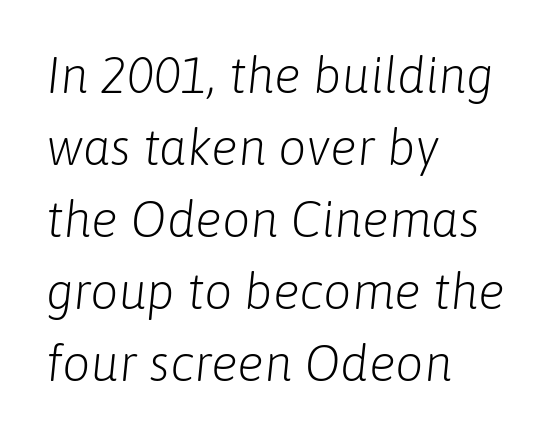
The image shows 50 px light type, italic (leaning right); set left-aligned, normal line spacing (1.44x), normal letter spacing, not underlined; low stroke contrast and a medium x-height.
